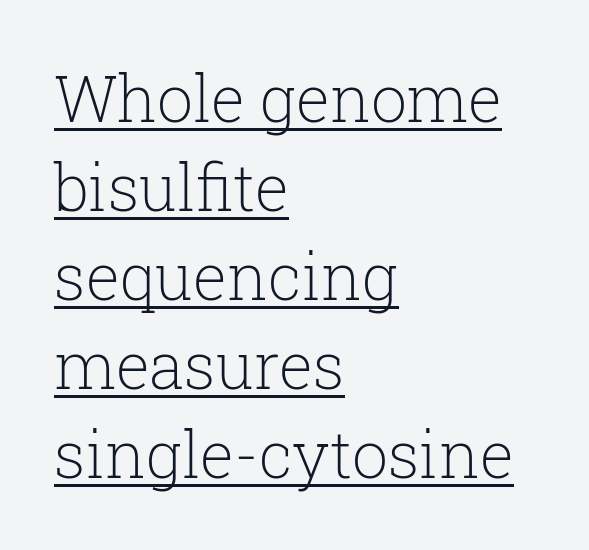
The image shows 64 px light serif type, upright; set left-aligned, normal line spacing (1.39x), normal letter spacing, underlined; low stroke contrast and a medium x-height.
